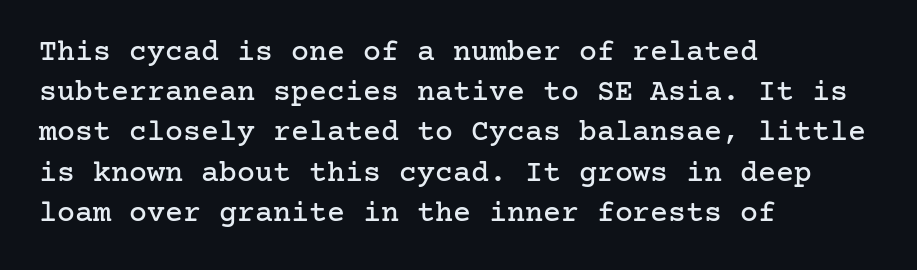
Teacher's note: observe the even left margin — that is flush-left alignment. Unlike a clean sans, this face finishes its strokes with serifs. The zone under the glyphs is completely vacant. This is the regular roman posture of the typeface. A normal amount of white space separates one row of letters from the next. Honestly, the letter spacing is just normal — you wouldn't notice it.
